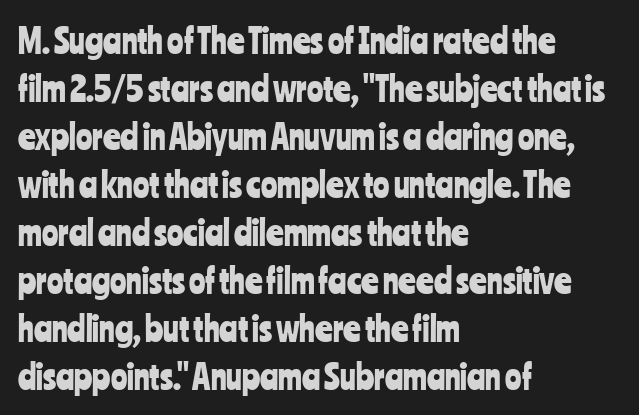
Q: Is the text italic (slanted)? A: No, it is upright.
Q: Is the typeface a serif or a sans-serif typeface? A: Sans-serif.
Q: Is the text underlined? A: No.
Q: How is the paragraph aligned? A: Left-aligned.
Q: Is the spacing between letters normal or unusually wide? A: Normal.
Q: Is the spacing between lines tight, normal or loose? A: Normal.
Q: Width (condensed, normal, or wide)? A: Condensed.
Q: Stroke contrast? A: Low.
Q: x-height? A: Medium.
Q: Monospaced? A: No.
